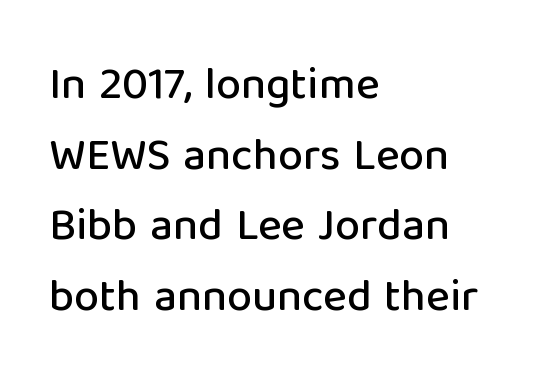
{"serif": "no", "italic": "no", "width": "normal", "stroke_contrast": "low", "x_height": "medium", "monospaced": "no", "underline": "no", "align": "left", "line_spacing": "normal", "line_spacing_ratio": 1.57, "letter_spacing": "normal", "letter_spacing_em": 0.0, "glyph_px": 45}
